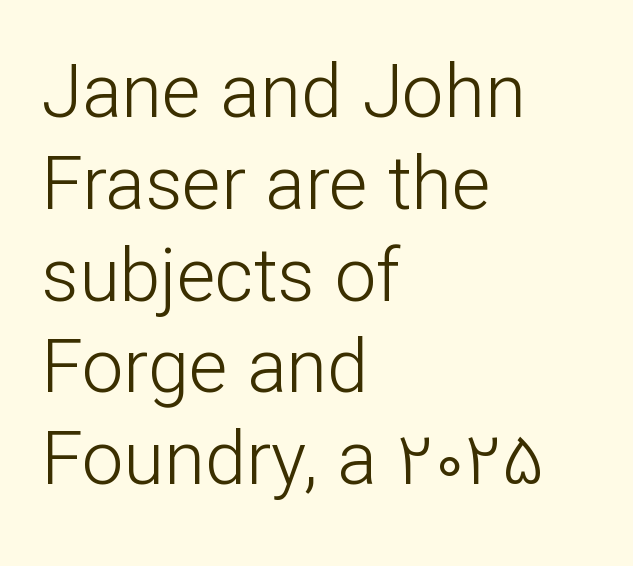
Line beginnings align vertically; line endings do not. A light-to-regular cut is what we see here. The specimen omits any rule beneath the text block's lines. These lines are rendered in a variable-pitch font.
